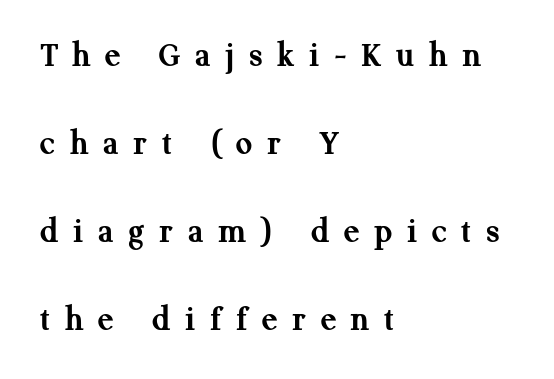
Every character sits straight up, as roman type does. Observe the serifs anchoring each vertical stroke in this sample. Set as a true bold cut, around the 700 mark. The horizontal fit of the characters is loose and conspicuously gappy. The letters advance in unequal steps, a hallmark of proportional type. This rendering features lettering with no underline.
